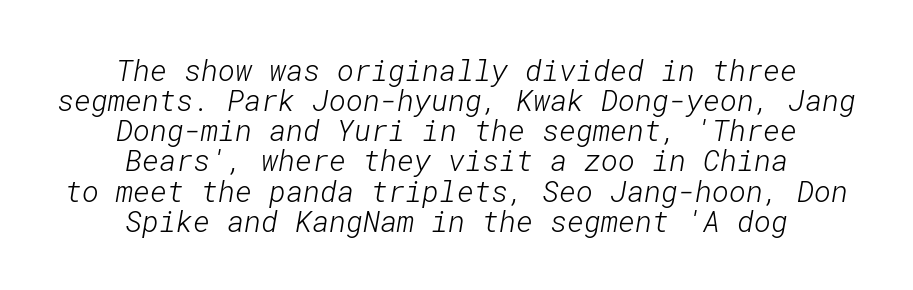
The image shows 29 px light sans-serif type; set centered, tight line spacing (1.04x), normal letter spacing, not underlined; low stroke contrast and a medium x-height.
